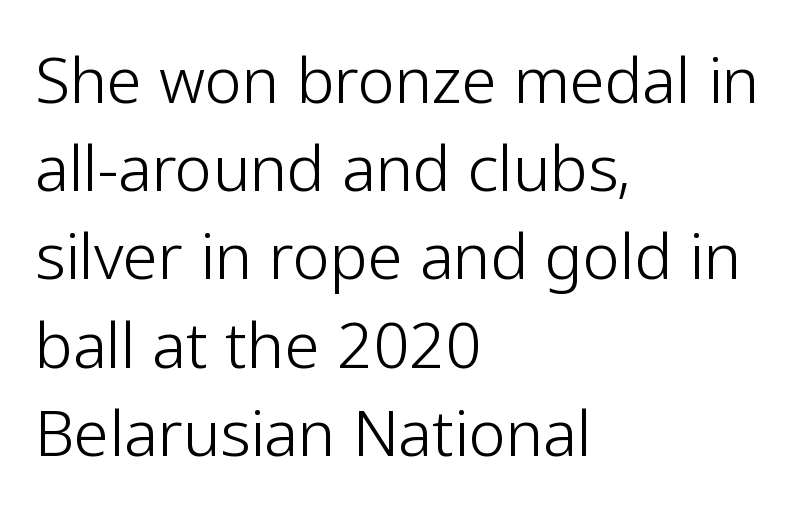
The image shows 63 px light sans-serif type, upright; set left-aligned, normal line spacing (1.4x), normal letter spacing, not underlined; low stroke contrast and a medium x-height.
